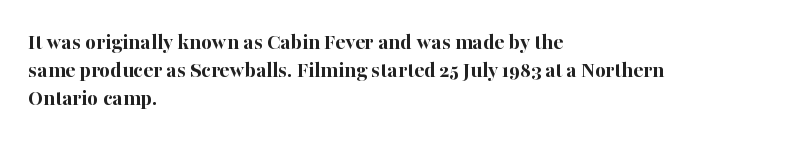
The image shows 23 px bold type, upright; set left-aligned, line spacing 1.22x, normal letter spacing, not underlined.
